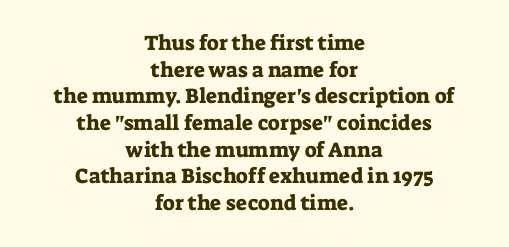
Q: Is the text italic (slanted)? A: No, it is upright.
Q: Is the text underlined? A: No.
Q: How is the paragraph aligned? A: Centered.
Q: Is the spacing between letters normal or unusually wide? A: Normal.
Q: Is the spacing between lines tight, normal or loose? A: Normal.
